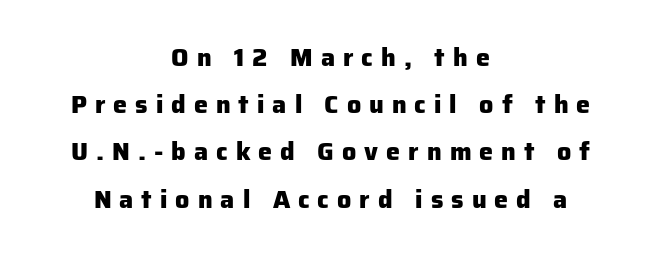
Q: Is the text bold? A: Yes.
Q: Is the text italic (slanted)? A: No, it is upright.
Q: Is the text underlined? A: No.
Q: How is the paragraph aligned? A: Centered.
Q: Is the spacing between letters normal or unusually wide? A: Unusually wide.
